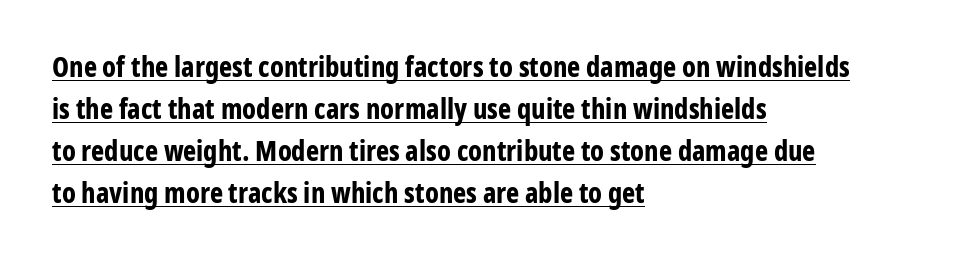
The image shows 28 px bold, condensed sans-serif type, upright; set left-aligned, normal line spacing (1.5x), normal letter spacing, underlined; low stroke contrast and a medium x-height.
